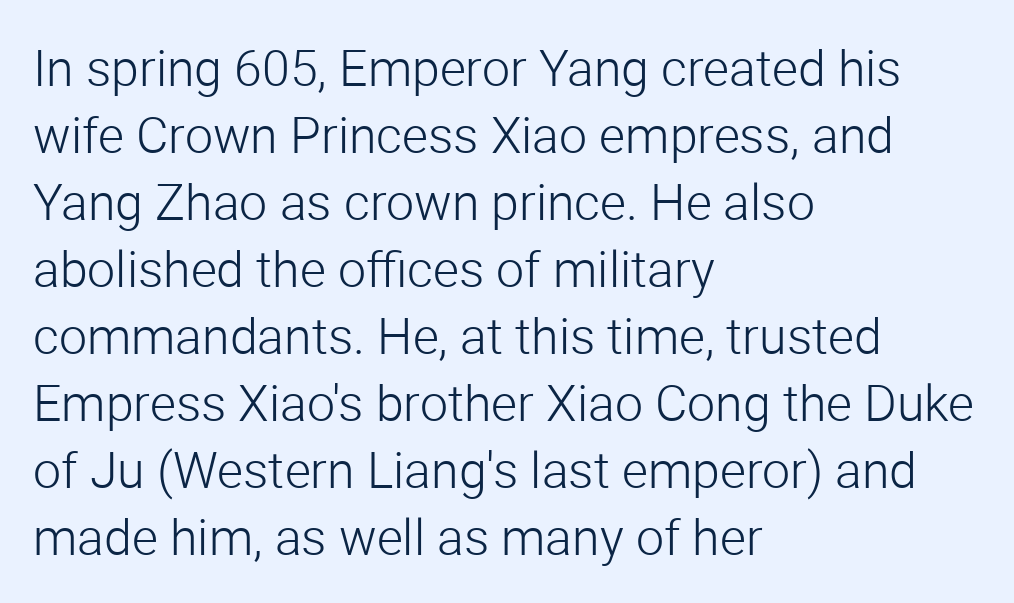
{"serif": "no", "italic": "no", "bold": "no", "weight": "light", "width": "normal", "stroke_contrast": "low", "x_height": "medium", "monospaced": "no", "underline": "no", "align": "left", "line_spacing": "normal", "line_spacing_ratio": 1.34, "letter_spacing": "normal", "letter_spacing_em": 0.0, "glyph_px": 50}
